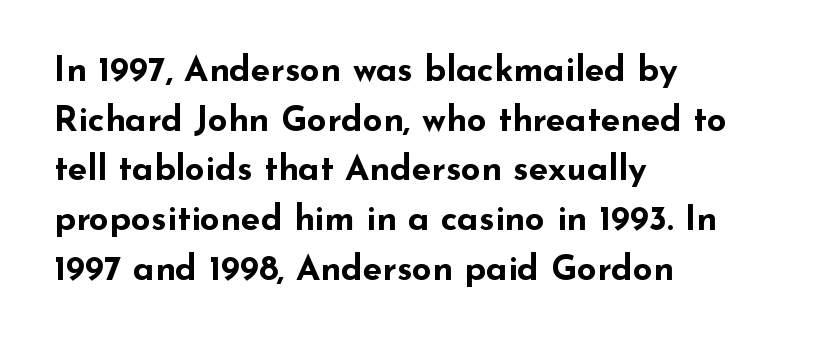
{"serif": "no", "italic": "no", "bold": "yes", "weight": "bold", "width": "wide", "stroke_contrast": "low", "x_height": "small", "monospaced": "no", "underline": "no", "align": "left", "line_spacing": "normal", "line_spacing_ratio": 1.42, "letter_spacing": "normal", "letter_spacing_em": 0.0, "glyph_px": 35}
